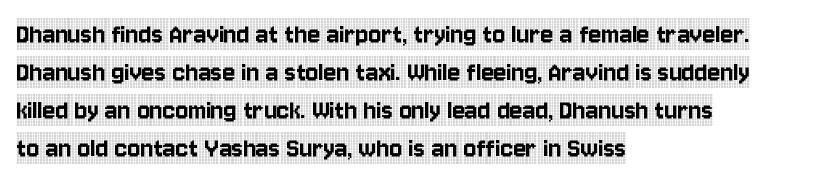
The image shows 30 px condensed serif type, upright; set left-aligned, normal line spacing (1.27x), normal letter spacing, not underlined; a large x-height.
